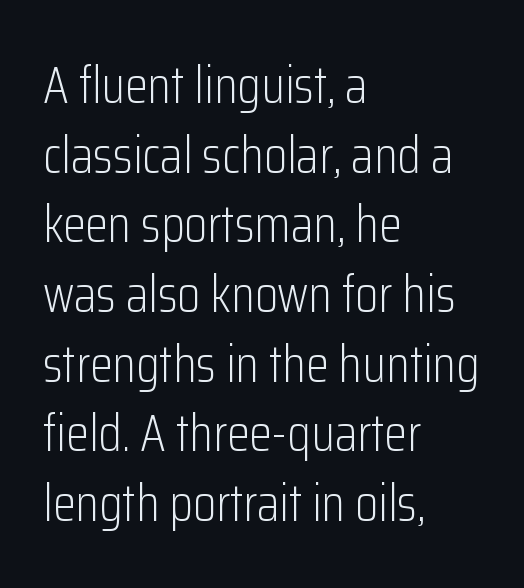
{"serif": "no", "italic": "no", "bold": "no", "weight": "light", "width": "condensed", "stroke_contrast": "low", "x_height": "medium", "monospaced": "no", "underline": "no", "align": "left", "line_spacing": "normal", "line_spacing_ratio": 1.34, "letter_spacing": "normal", "letter_spacing_em": 0.0, "glyph_px": 52}
